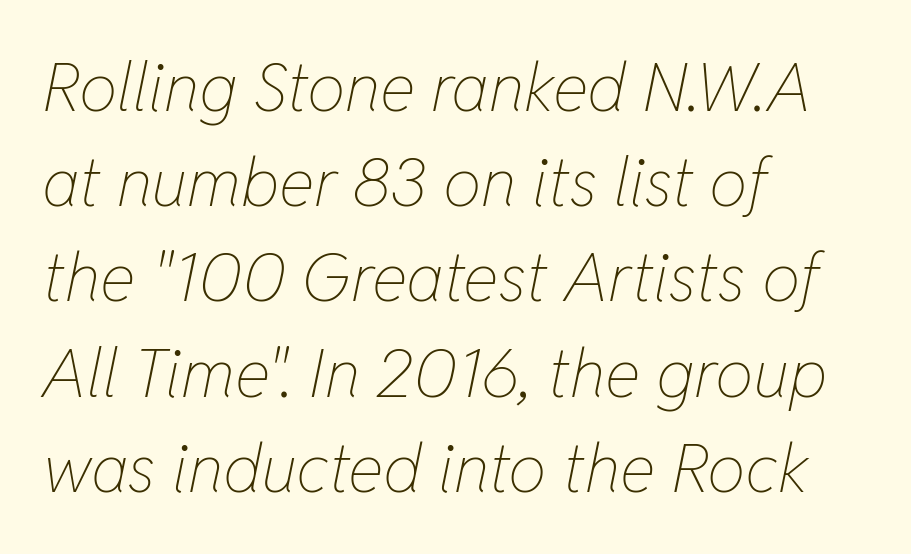
The image shows 68 px thin, condensed type, italic (leaning right); set left-aligned, normal line spacing (1.4x), normal letter spacing, not underlined; low stroke contrast and a medium x-height.
